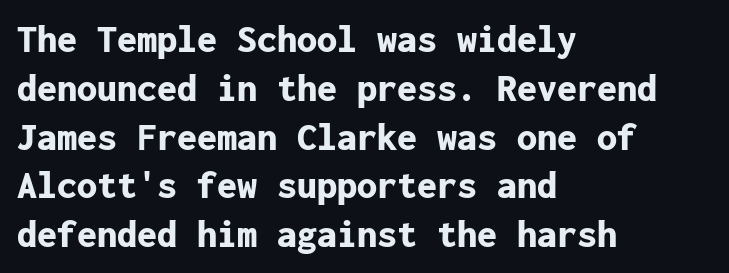
Q: Is the text bold? A: Yes.
Q: Is the text italic (slanted)? A: No, it is upright.
Q: Is the typeface a serif or a sans-serif typeface? A: Sans-serif.
Q: Is the text underlined? A: No.
Q: How is the paragraph aligned? A: Left-aligned.
Q: Is the spacing between letters normal or unusually wide? A: Normal.
Q: Width (condensed, normal, or wide)? A: Normal.
Q: Stroke contrast? A: Low.
Q: x-height? A: Medium.
Q: Monospaced? A: Yes.
